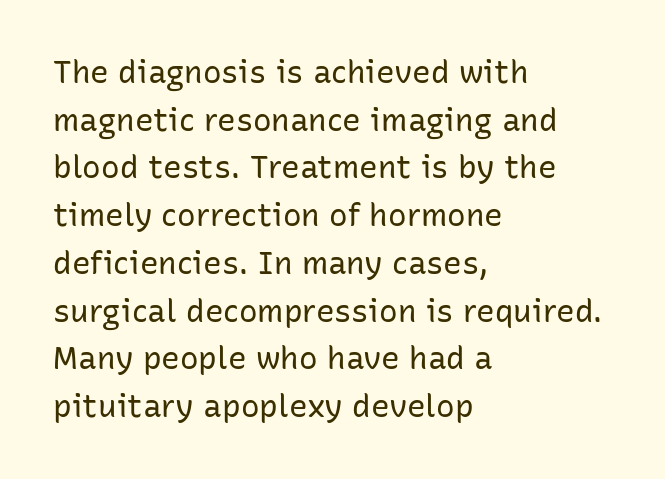
The image shows 31 px regular-weight sans-serif type, upright; set left-aligned, normal line spacing (1.54x), normal letter spacing, not underlined; low stroke contrast and a medium x-height.
